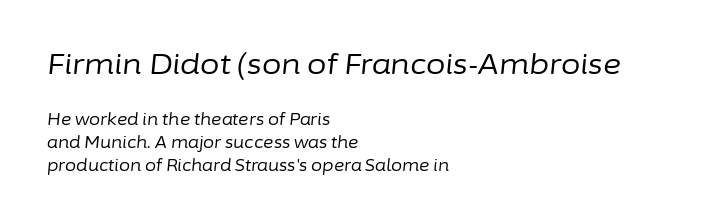
The weight would be labelled regular, book, light, or lighter still. Posture: slanted. Rule under the text: the space is simply empty. Compared with typical paragraphs, the rows here are spaced about the same. The more generous point size was reserved for the upper chunk. The rendering uses natural spacing where letterforms have individual widths.
